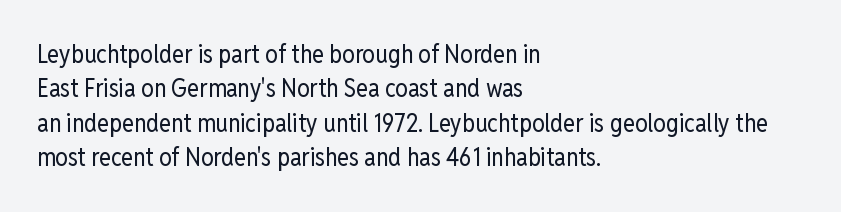
The image shows 25 px text type, upright; set left-aligned, normal line spacing (1.38x), normal letter spacing, not underlined.
